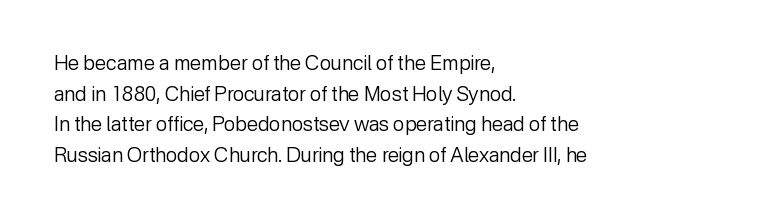
{"italic": "no", "bold": "no", "underline": "no", "align": "left", "line_spacing": "normal", "line_spacing_ratio": 1.53, "letter_spacing": "normal", "letter_spacing_em": 0.0, "glyph_px": 20}
